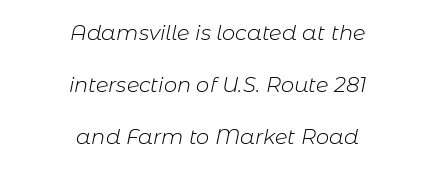
Short and long lines alike share a common midpoint. Weight: not bold — regular or lighter. The line-height multiplier appears high, well above default. There is no visible air inserted between adjacent glyphs. In terms of posture, this sample is oblique. The area under the type is left untouched.
